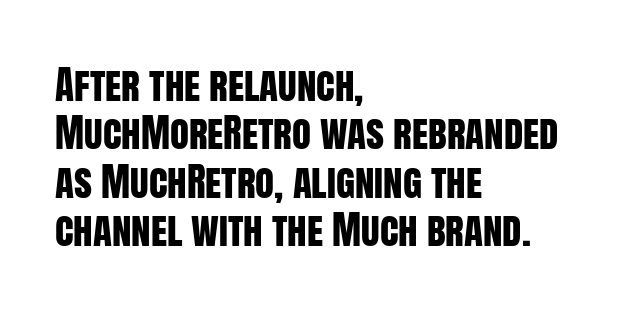
The image shows 39 px condensed sans-serif type, upright; set left-aligned, line spacing 1.24x, normal letter spacing, not underlined; low stroke contrast and a large x-height.
